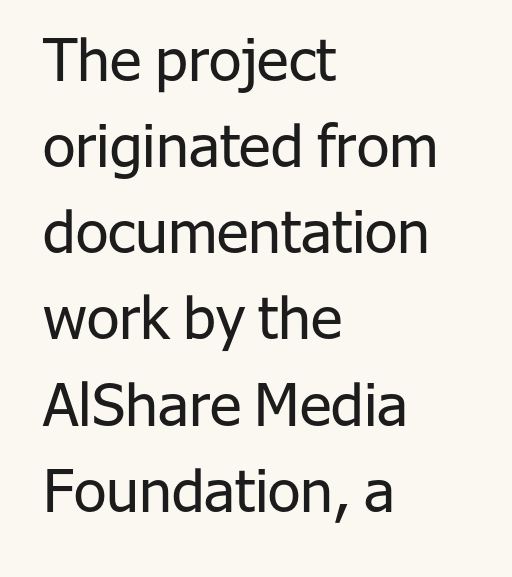
Short note: letters normally spaced. Decoration check: the copy has no underline. The face used here is proportionally spaced, like ordinary book or web type. Line spacing here is normal.
